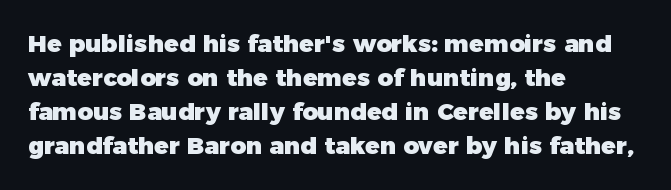
The image shows 24 px bold type, upright; set left-aligned, normal line spacing (1.42x), normal letter spacing, not underlined.
